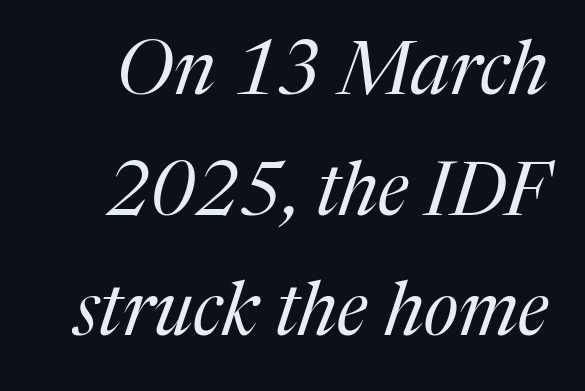
The rows are spaced the way most documents space them. Each letter keeps its own natural width here, so spacing adapts to shape. Is this a heavy cut? Hardly; it is regular or lighter. This sample uses plain, unmodified letter spacing. Type without underlining.
